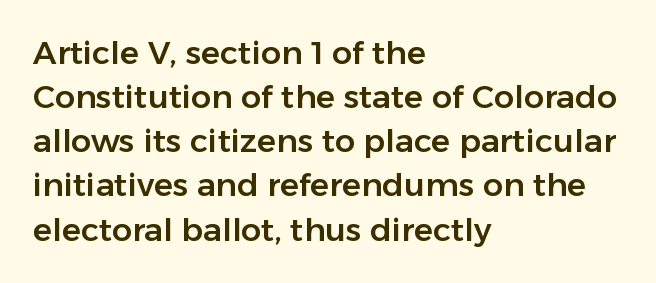
Short and long lines alike share a common starting point at left. Characters remain perfectly vertical along every line. Serifs: no, the terminals of the letterforms are clean. You could not count columns in this text — the font is proportionally spaced.
